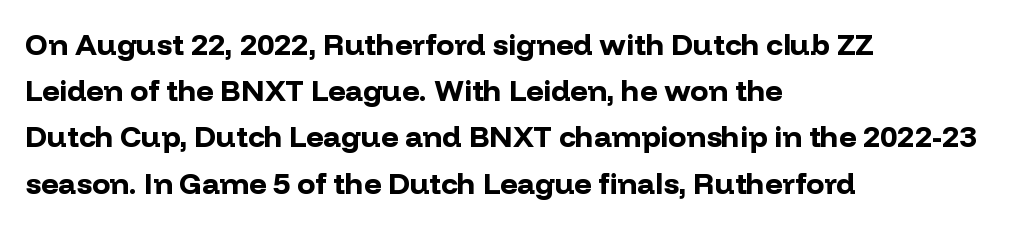
{"serif": "no", "italic": "no", "bold": "yes", "weight": "bold", "width": "normal", "stroke_contrast": "low", "x_height": "medium", "monospaced": "no", "underline": "no", "align": "left", "line_spacing": "normal", "line_spacing_ratio": 1.54, "letter_spacing": "normal", "letter_spacing_em": 0.0, "glyph_px": 30}
